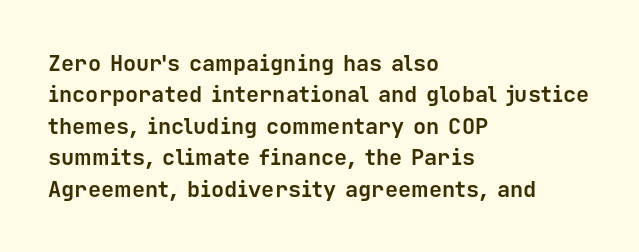
The vertical gap from one line to the next is medium. Bold? Absolutely — the strokes are thick and heavy. Plain, unruled lines of type. The ragged edge is on the right, which tells us the setting is flush left.
